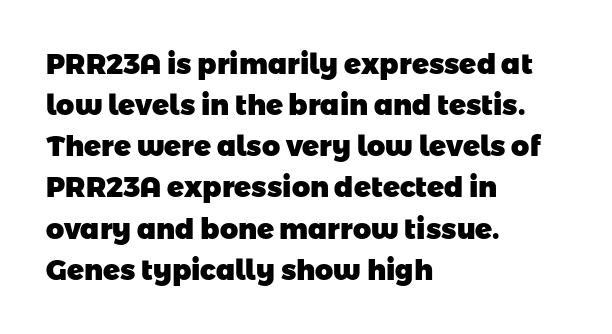
The image shows 28 px heavy sans-serif type; set left-aligned, normal line spacing (1.47x), normal letter spacing, not underlined; low stroke contrast and a medium x-height.
